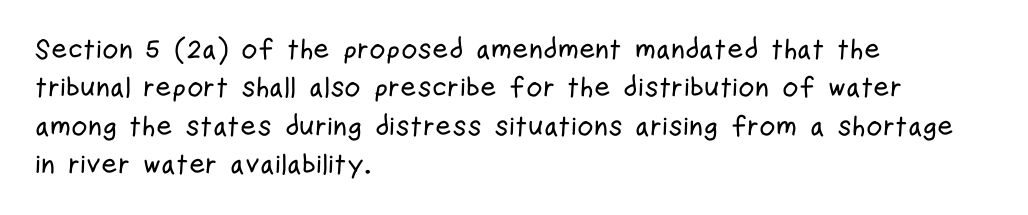
{"serif": "no", "italic": "no", "width": "condensed", "stroke_contrast": "low", "x_height": "medium", "monospaced": "no", "underline": "no", "align": "left", "line_spacing": "normal", "line_spacing_ratio": 1.37, "letter_spacing": "normal", "letter_spacing_em": 0.0, "glyph_px": 28}
